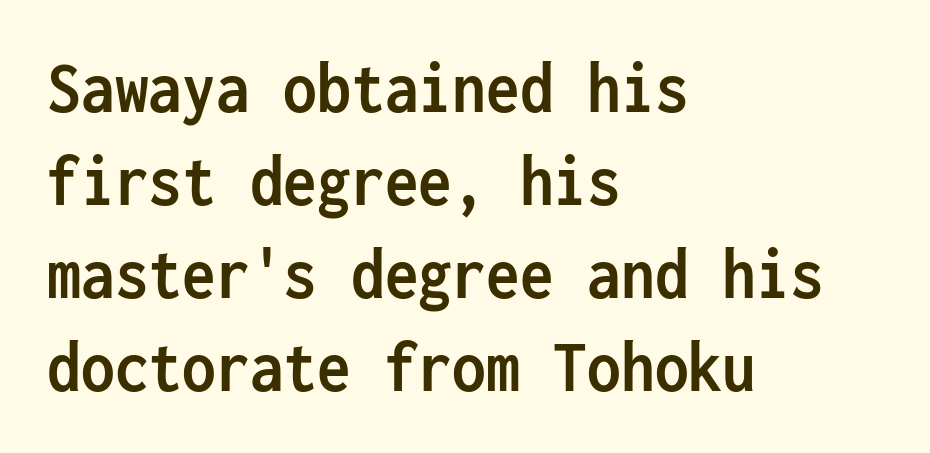
{"serif": "no", "italic": "no", "bold": "yes", "weight": "semibold", "width": "condensed", "stroke_contrast": "low", "x_height": "medium", "monospaced": "yes", "underline": "no", "align": "left", "line_spacing_ratio": 1.24, "letter_spacing": "normal", "letter_spacing_em": 0.0, "glyph_px": 75}
